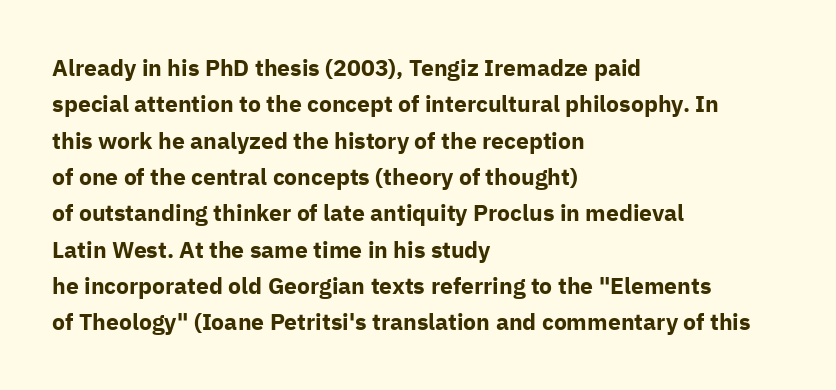
{"italic": "no", "bold": "yes", "underline": "no", "align": "left", "line_spacing": "normal", "line_spacing_ratio": 1.58, "letter_spacing": "normal", "letter_spacing_em": 0.0, "glyph_px": 23}
